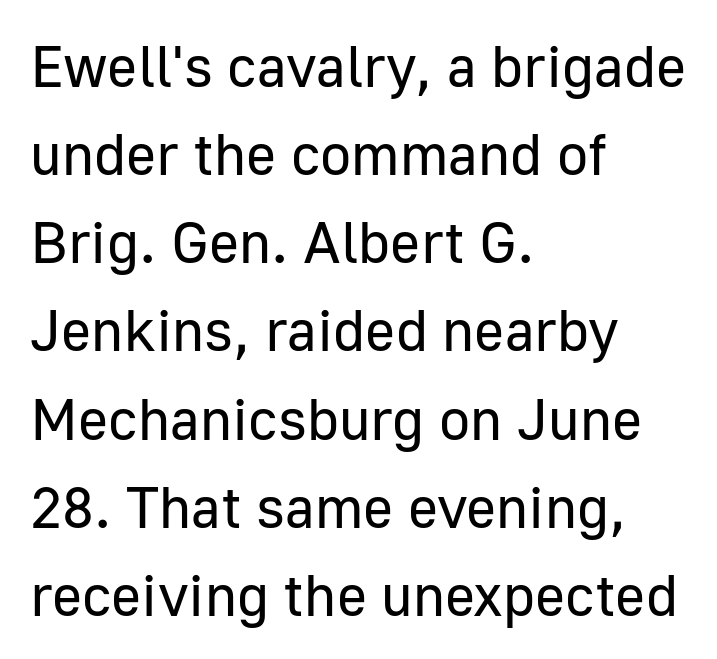
Check where the strokes stop: nothing finishes them off — pure sans. Every stem runs plumb, perpendicular to the baseline. Weight class: somewhere from thin through regular. Students, note that the glyphs here touch the page at normal intervals. The space directly below the letters is spotless.
